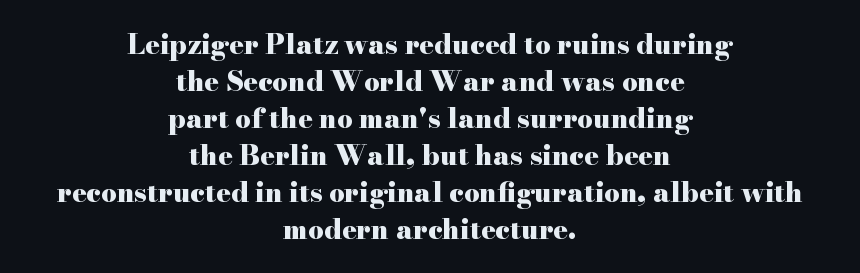
{"italic": "no", "bold": "yes", "underline": "no", "align": "center", "line_spacing": "normal", "line_spacing_ratio": 1.37, "letter_spacing": "normal", "letter_spacing_em": 0.0, "glyph_px": 27}
